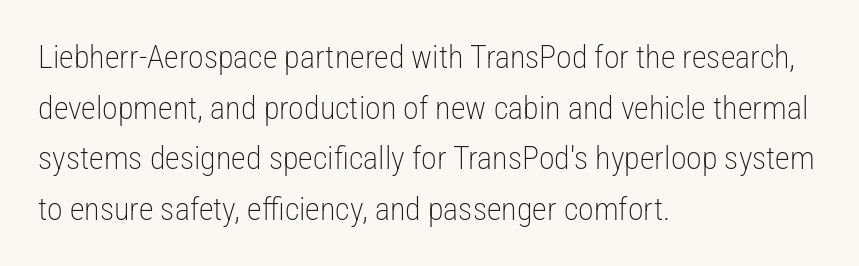
Q: Is the text bold? A: No.
Q: Is the text italic (slanted)? A: No, it is upright.
Q: Is the typeface a serif or a sans-serif typeface? A: Sans-serif.
Q: Is the text underlined? A: No.
Q: How is the paragraph aligned? A: Left-aligned.
Q: Is the spacing between letters normal or unusually wide? A: Normal.
Q: Is the spacing between lines tight, normal or loose? A: Normal.
Q: Width (condensed, normal, or wide)? A: Condensed.
Q: Stroke contrast? A: Low.
Q: x-height? A: Medium.
Q: Monospaced? A: No.
